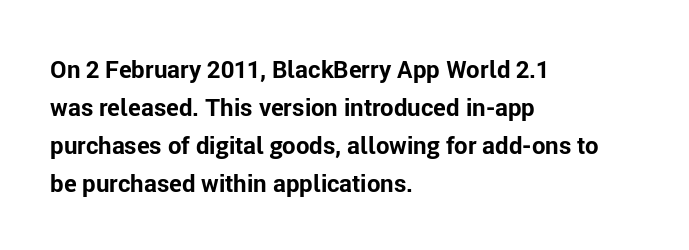
Q: Is the text bold? A: Yes.
Q: Is the text italic (slanted)? A: No, it is upright.
Q: Is the text underlined? A: No.
Q: How is the paragraph aligned? A: Left-aligned.
Q: Is the spacing between letters normal or unusually wide? A: Normal.
Q: Is the spacing between lines tight, normal or loose? A: Normal.
